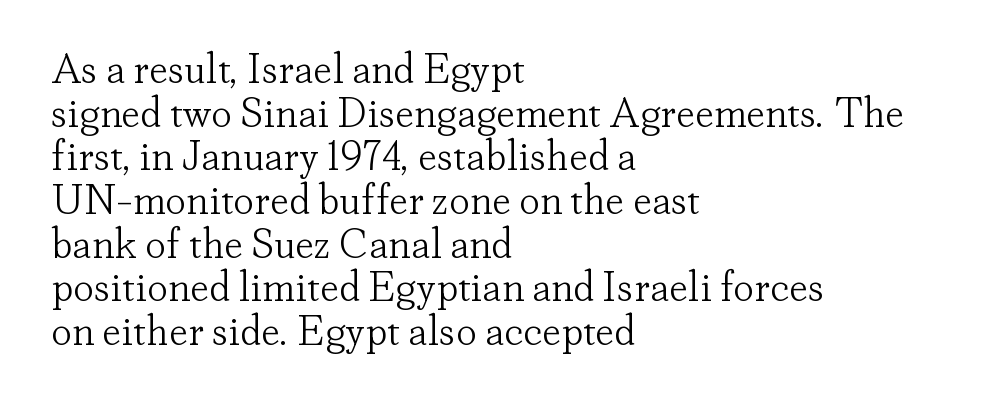
Horizontal alignment here is leftward, the default for most running prose. Beneath every word, the page is bare. The line texture is even and compact thanks to regular tracking. Is this a fixed-width face? No — the glyphs have proportional, varying widths.
